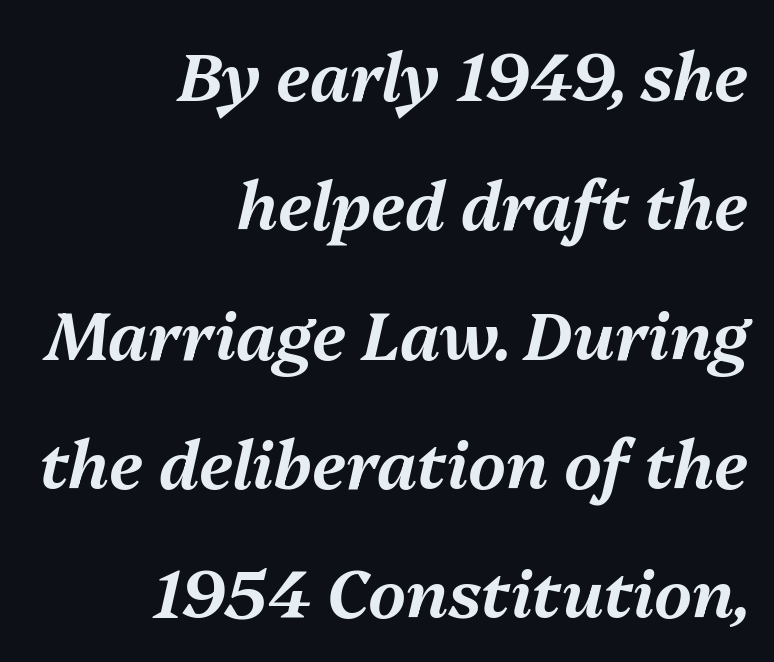
The image shows 66 px text type, italic (leaning right); set right-aligned, loose line spacing (1.96x), normal letter spacing, not underlined; medium stroke contrast and a medium x-height.
